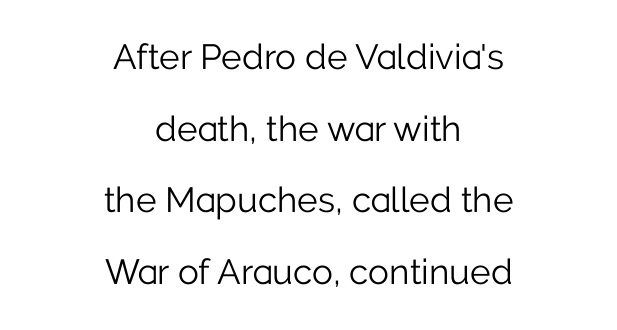
{"serif": "no", "italic": "no", "bold": "no", "weight": "light", "width": "normal", "stroke_contrast": "low", "x_height": "medium", "monospaced": "no", "underline": "no", "align": "center", "line_spacing": "loose", "line_spacing_ratio": 2.05, "letter_spacing": "normal", "letter_spacing_em": 0.0, "glyph_px": 35}
